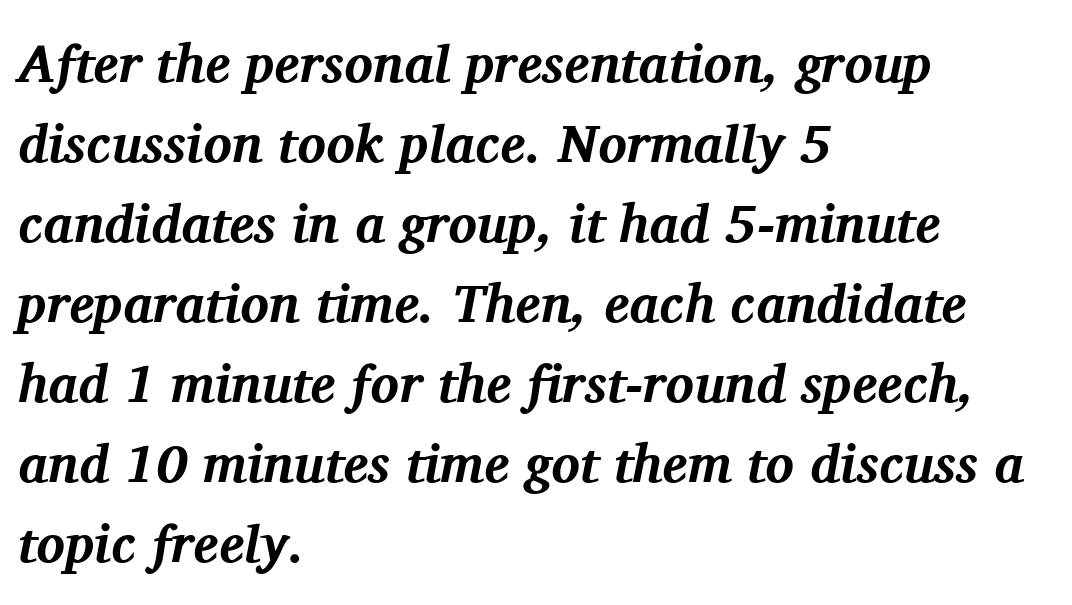
In terms of posture, this sample is oblique. Line beginnings align vertically; line endings do not. Vertically, the passage feels balanced, rows spaced as you'd expect. The rendering keeps characters at their native spacing. Character widths vary here, with narrow letters taking less room than wide ones. The font is running at its bold setting.
